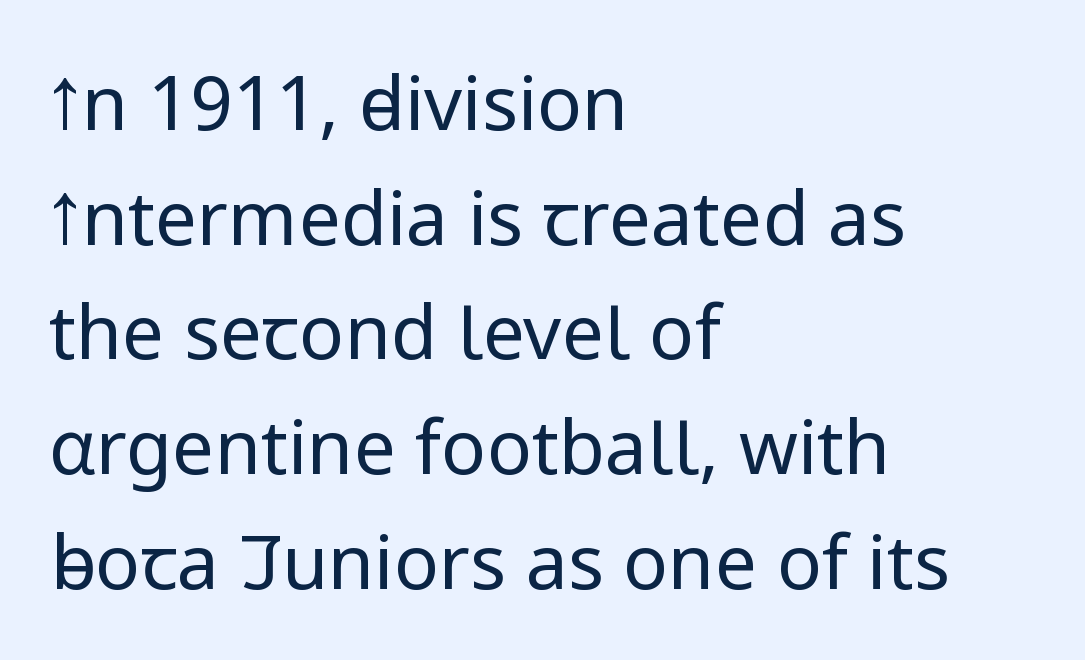
Vertical spacing — default. Proportional: the letters do not fall into vertical columns. Where is the straight margin? On the left. Examine the stroke ends and you'll find no serifs. Rendered with straight, roman letterforms.
